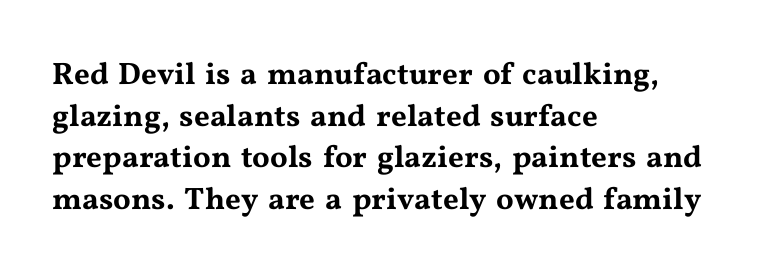
The image shows 31 px wide serif type, upright; set left-aligned, normal line spacing (1.34x), normal letter spacing, not underlined; medium stroke contrast and a medium x-height.
